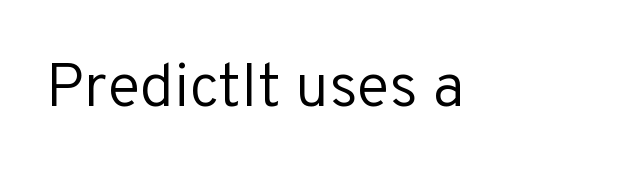
Q: Is the text bold? A: No.
Q: Is the text italic (slanted)? A: No, it is upright.
Q: Is the typeface a serif or a sans-serif typeface? A: Sans-serif.
Q: Is the text underlined? A: No.
Q: Is the spacing between letters normal or unusually wide? A: Normal.
Q: Width (condensed, normal, or wide)? A: Normal.
Q: Stroke contrast? A: Low.
Q: x-height? A: Medium.
Q: Monospaced? A: No.
